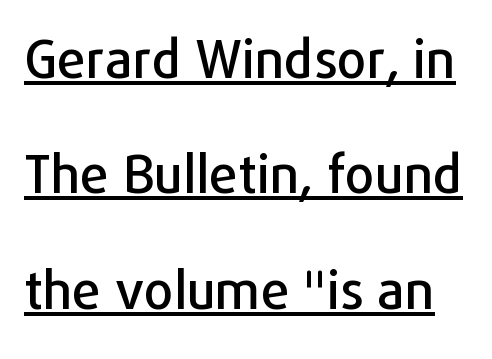
Q: Is the text italic (slanted)? A: No, it is upright.
Q: Is the typeface a serif or a sans-serif typeface? A: Sans-serif.
Q: Is the text underlined? A: Yes.
Q: Is the spacing between letters normal or unusually wide? A: Normal.
Q: Is the spacing between lines tight, normal or loose? A: Loose.
Q: Width (condensed, normal, or wide)? A: Normal.
Q: Stroke contrast? A: Low.
Q: x-height? A: Medium.
Q: Monospaced? A: No.
